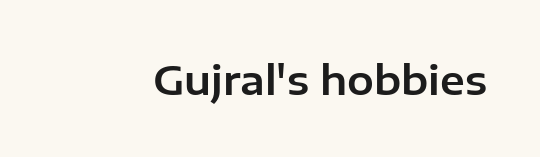
Q: Is the text italic (slanted)? A: No, it is upright.
Q: Is the typeface a serif or a sans-serif typeface? A: Sans-serif.
Q: Is the text underlined? A: No.
Q: Is the spacing between letters normal or unusually wide? A: Normal.
Q: Width (condensed, normal, or wide)? A: Normal.
Q: Stroke contrast? A: Low.
Q: x-height? A: Medium.
Q: Monospaced? A: No.
